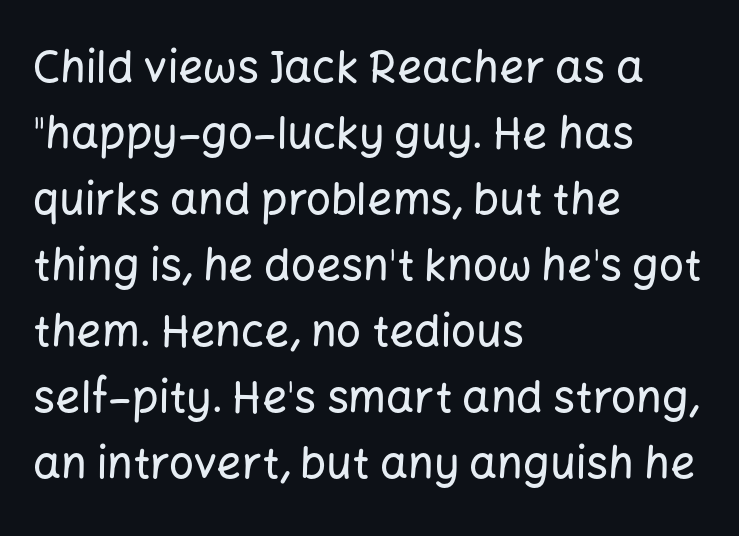
The image shows 44 px sans-serif type, upright; set left-aligned, normal line spacing (1.5x), normal letter spacing, not underlined; low stroke contrast and a medium x-height.
